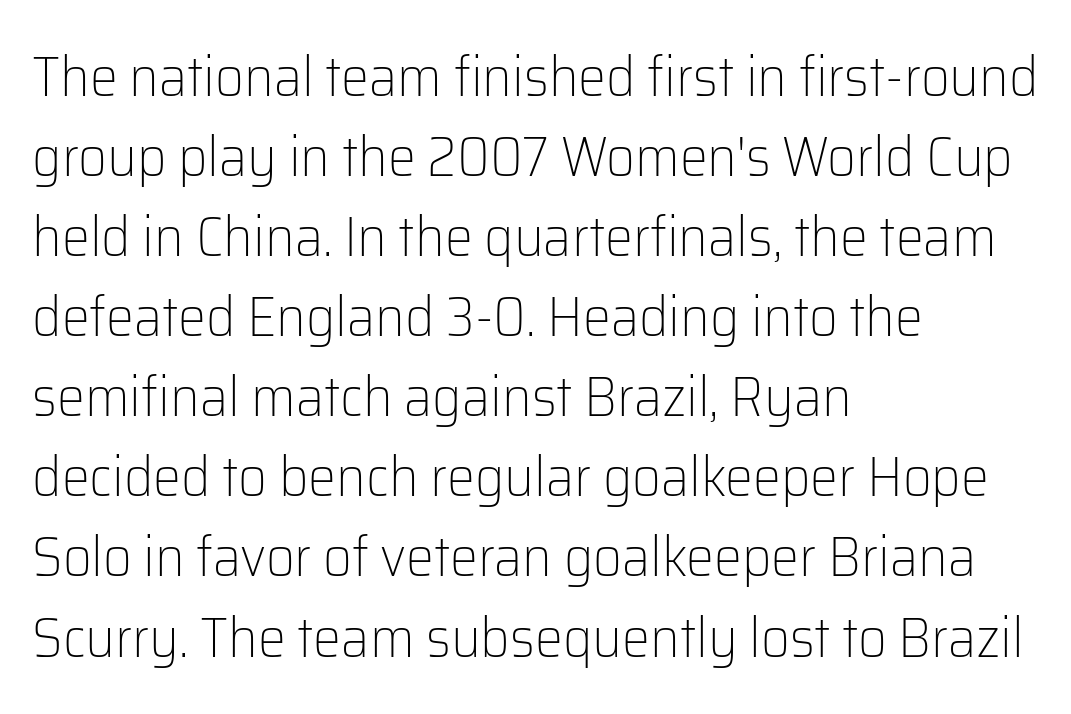
{"serif": "no", "italic": "no", "bold": "no", "weight": "light", "width": "normal", "stroke_contrast": "low", "x_height": "medium", "monospaced": "no", "underline": "no", "align": "left", "line_spacing": "normal", "line_spacing_ratio": 1.43, "letter_spacing": "normal", "letter_spacing_em": 0.0, "glyph_px": 56}
